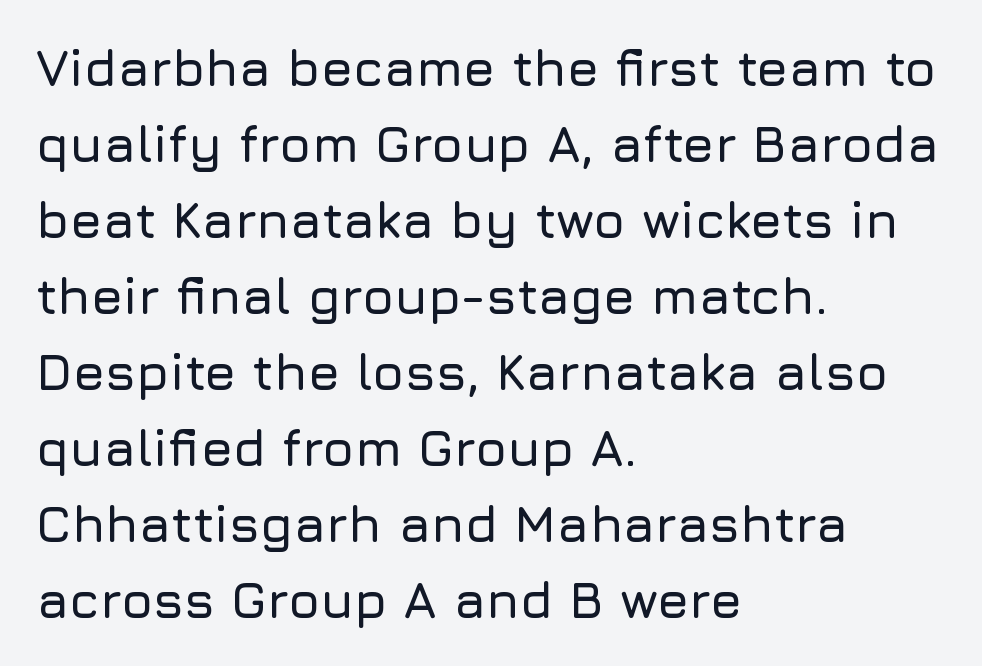
The image shows 51 px sans-serif type, upright; set left-aligned, normal line spacing (1.49x), normal letter spacing, not underlined; low stroke contrast and a medium x-height.
